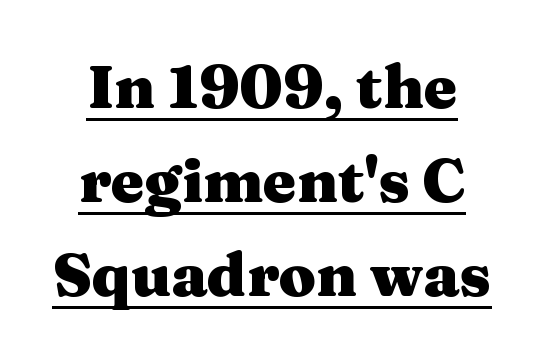
The image shows 60 px heavy, wide serif type, upright; set normal line spacing (1.57x), normal letter spacing, underlined; medium stroke contrast and a medium x-height.
